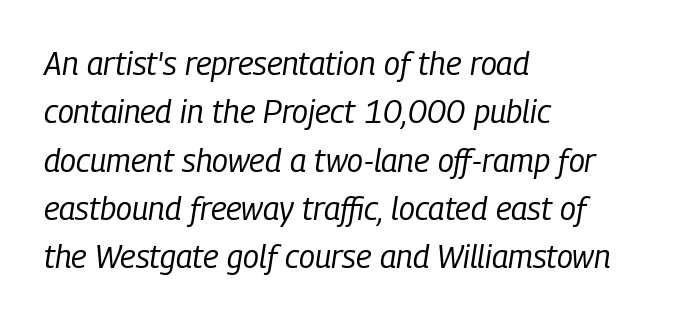
The image shows 32 px regular-weight, condensed type, italic (leaning right); set left-aligned, normal line spacing (1.51x), normal letter spacing, not underlined; low stroke contrast and a medium x-height.
